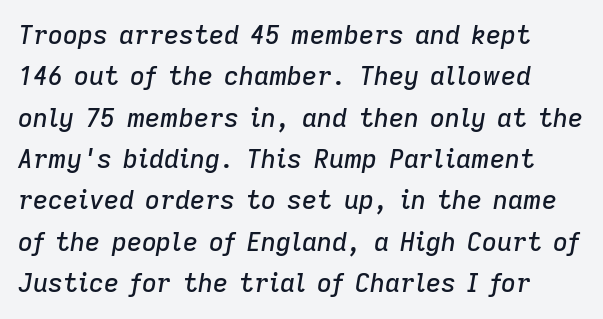
The image shows 26 px text type, italic (leaning right); set normal line spacing (1.59x), normal letter spacing, not underlined.
